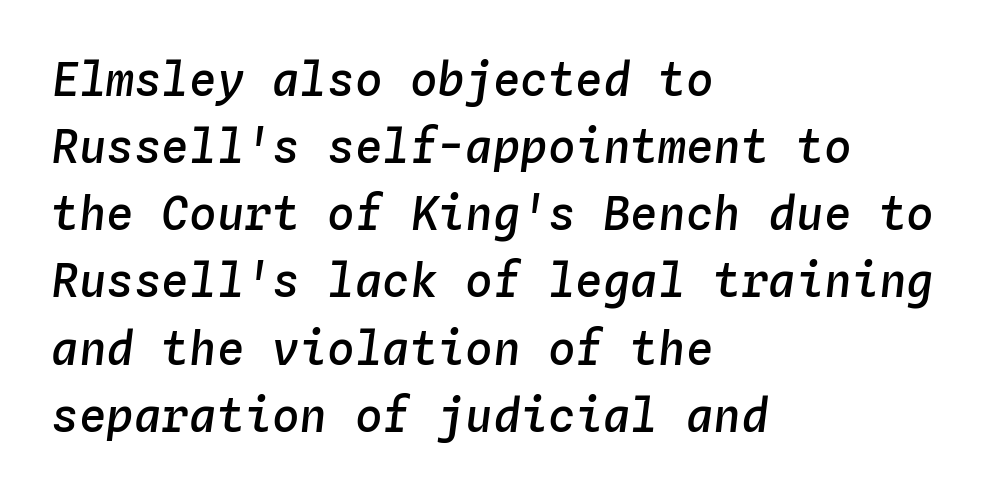
{"italic": "yes", "lean": "right", "slant_degrees": 4, "bold": "semi", "weight": "semibold", "width": "normal", "stroke_contrast": "low", "x_height": "medium", "monospaced": "yes", "underline": "no", "align": "left", "line_spacing": "normal", "line_spacing_ratio": 1.46, "letter_spacing": "normal", "letter_spacing_em": 0.0, "glyph_px": 46}
